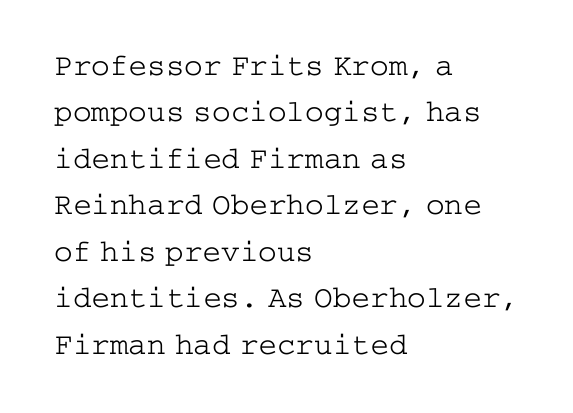
The passage shown is not bold in any degree. Does extra space separate the letters? No, they use regular spacing. The leading is moderate, giving the passage an even texture. In terms of posture, this sample is upright.
